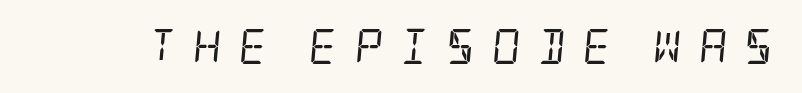
Q: Is the text bold? A: No.
Q: Is the text italic (slanted)? A: Yes, it leans right by about 5 degrees.
Q: Is the typeface a serif or a sans-serif typeface? A: Serif.
Q: Is the text underlined? A: No.
Q: Is the spacing between letters normal or unusually wide? A: Unusually wide.
Q: Width (condensed, normal, or wide)? A: Condensed.
Q: Stroke contrast? A: Low.
Q: x-height? A: Large.
